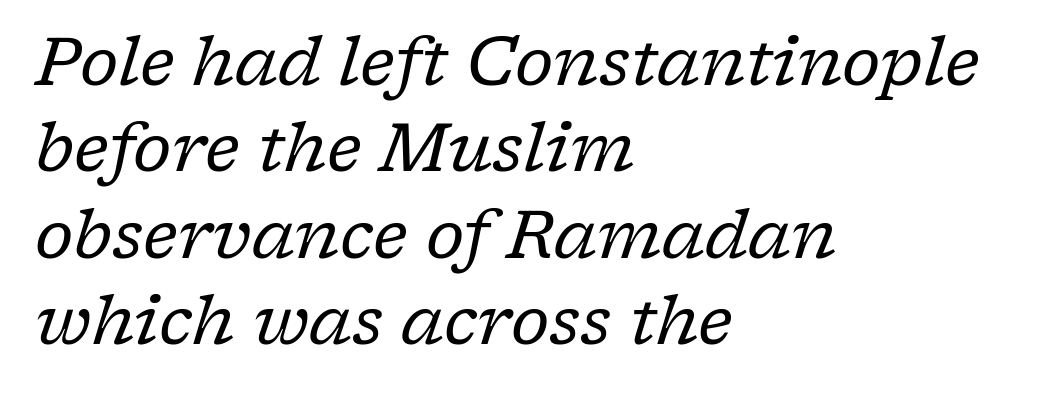
The image shows 67 px regular-weight serif type, italic (leaning right); set left-aligned, normal line spacing (1.29x), normal letter spacing, not underlined; low stroke contrast and a medium x-height.
